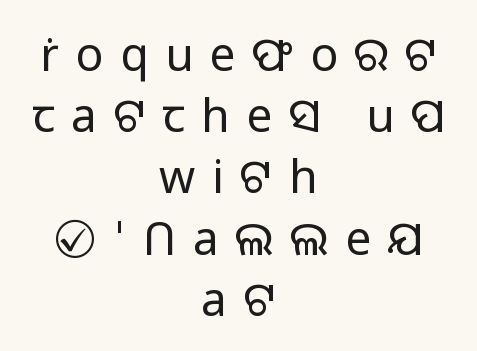
Q: Is the text bold? A: No.
Q: Is the text italic (slanted)? A: No, it is upright.
Q: Is the typeface a serif or a sans-serif typeface? A: Sans-serif.
Q: Is the text underlined? A: No.
Q: How is the paragraph aligned? A: Centered.
Q: Is the spacing between letters normal or unusually wide? A: Unusually wide.
Q: Is the spacing between lines tight, normal or loose? A: Normal.
Q: Width (condensed, normal, or wide)? A: Normal.
Q: Stroke contrast? A: Low.
Q: x-height? A: Medium.
Q: Monospaced? A: No.
